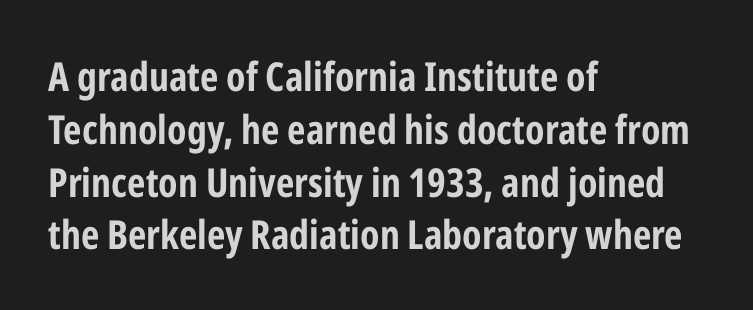
{"serif": "no", "italic": "no", "bold": "yes", "weight": "bold", "width": "condensed", "stroke_contrast": "low", "x_height": "medium", "monospaced": "no", "underline": "no", "align": "left", "line_spacing": "normal", "line_spacing_ratio": 1.32, "letter_spacing": "normal", "letter_spacing_em": 0.0, "glyph_px": 40}
